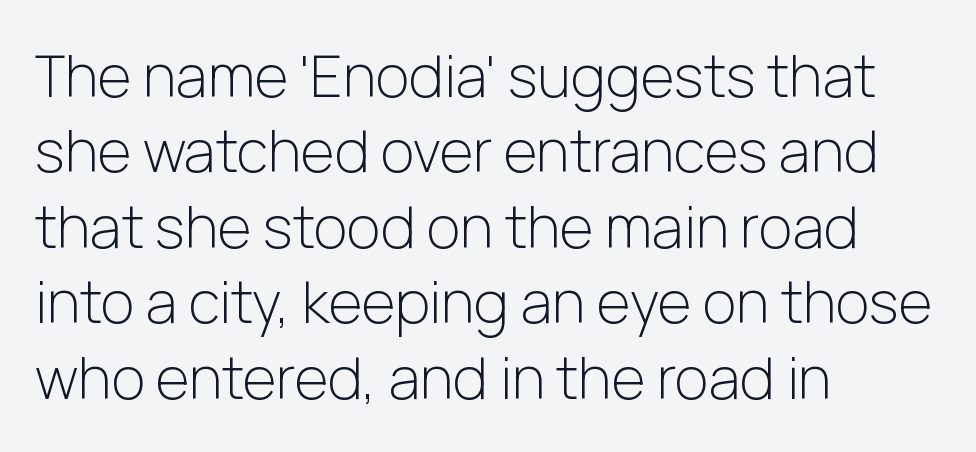
The image shows 58 px light sans-serif type, upright; set left-aligned, normal line spacing (1.3x), normal letter spacing, not underlined; low stroke contrast and a medium x-height.
